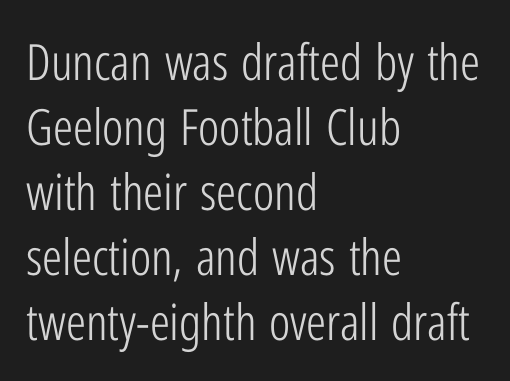
Q: Is the text bold? A: No.
Q: Is the text italic (slanted)? A: No, it is upright.
Q: Is the typeface a serif or a sans-serif typeface? A: Sans-serif.
Q: Is the text underlined? A: No.
Q: How is the paragraph aligned? A: Left-aligned.
Q: Is the spacing between letters normal or unusually wide? A: Normal.
Q: Is the spacing between lines tight, normal or loose? A: Normal.
Q: Width (condensed, normal, or wide)? A: Condensed.
Q: Stroke contrast? A: Low.
Q: x-height? A: Medium.
Q: Monospaced? A: No.
